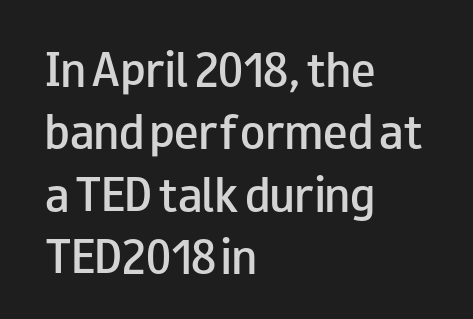
The paragraph shown leans on its left margin. Short note: letters normally spaced. You could not count columns in this text — the font is proportionally spaced. The face used here is a semibold: visibly heavier than regular, lighter than bold.
